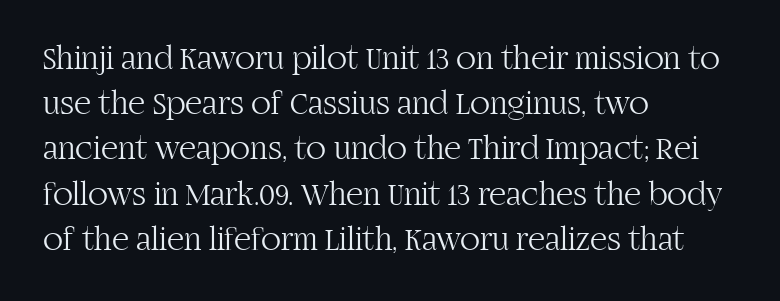
{"serif": "yes", "italic": "no", "bold": "no", "weight": "light", "width": "normal", "stroke_contrast": "high", "x_height": "large", "monospaced": "no", "underline": "no", "align": "left", "line_spacing": "normal", "line_spacing_ratio": 1.37, "letter_spacing": "normal", "letter_spacing_em": 0.0, "glyph_px": 33}
